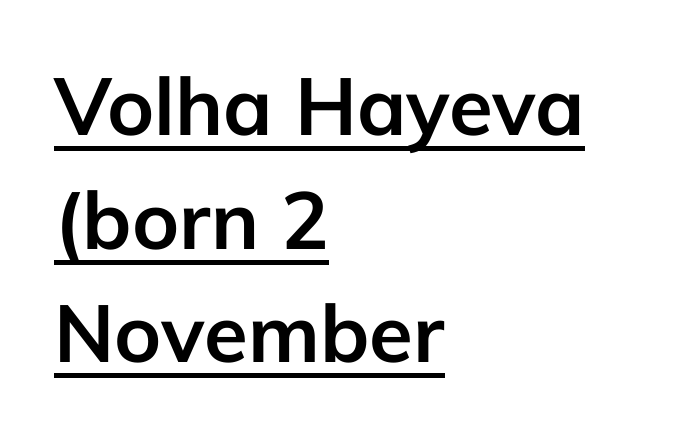
{"serif": "no", "italic": "no", "bold": "yes", "weight": "semibold", "width": "normal", "stroke_contrast": "low", "x_height": "medium", "monospaced": "no", "underline": "yes", "align": "left", "line_spacing": "normal", "line_spacing_ratio": 1.42, "letter_spacing": "normal", "letter_spacing_em": 0.0, "glyph_px": 80}
